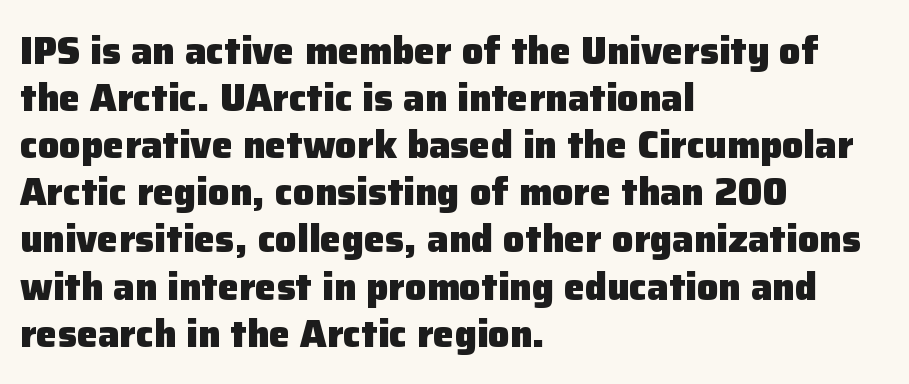
Observe the ordinary spacing: letters are neighbours, not strangers. Typeset ragged right — the left edge is the straight one. Note: no serifs on the glyphs. Nope, not italic — everything's standing straight. Each letter keeps its own natural width here, so spacing adapts to shape.
